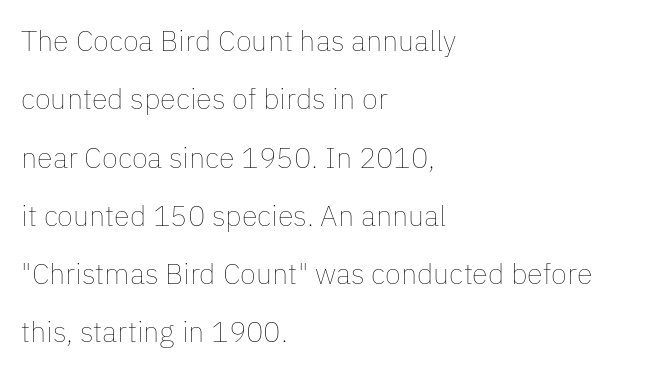
Q: Is the text bold? A: No.
Q: Is the text italic (slanted)? A: No, it is upright.
Q: Is the text underlined? A: No.
Q: How is the paragraph aligned? A: Left-aligned.
Q: Is the spacing between letters normal or unusually wide? A: Normal.
Q: Is the spacing between lines tight, normal or loose? A: Loose.
Q: Width (condensed, normal, or wide)? A: Normal.
Q: Stroke contrast? A: Low.
Q: x-height? A: Medium.
Q: Monospaced? A: No.
